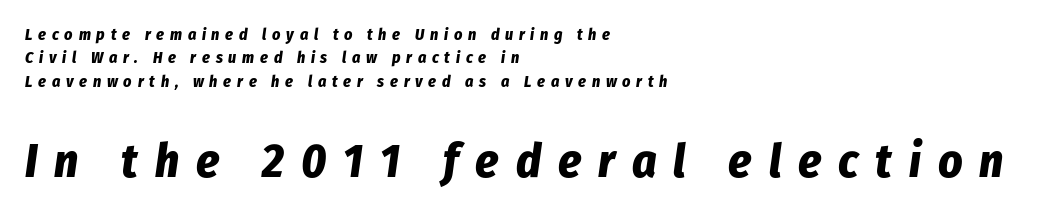
Q: Is the text bold? A: Yes.
Q: Is the text italic (slanted)? A: Yes, it leans right by about 8 degrees.
Q: Is the text underlined? A: No.
Q: How is the paragraph aligned? A: Left-aligned.
Q: Is the spacing between letters normal or unusually wide? A: Unusually wide.
Q: Is the spacing between lines tight, normal or loose? A: Normal.
Q: Which block of text is set in a larger size, the first (top) or the second (bottom)? A: The second (bottom) one.
Q: Width (condensed, normal, or wide)? A: Condensed.
Q: Stroke contrast? A: Low.
Q: x-height? A: Medium.
Q: Monospaced? A: No.
